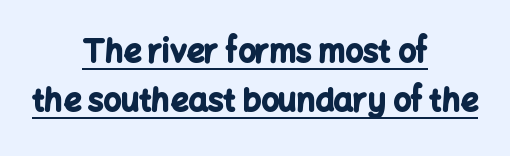
Q: Is the text bold? A: Yes.
Q: Is the text italic (slanted)? A: No, it is upright.
Q: Is the typeface a serif or a sans-serif typeface? A: Sans-serif.
Q: Is the text underlined? A: Yes.
Q: How is the paragraph aligned? A: Centered.
Q: Is the spacing between letters normal or unusually wide? A: Normal.
Q: Is the spacing between lines tight, normal or loose? A: Normal.
Q: Width (condensed, normal, or wide)? A: Normal.
Q: Stroke contrast? A: Low.
Q: x-height? A: Medium.
Q: Monospaced? A: No.
